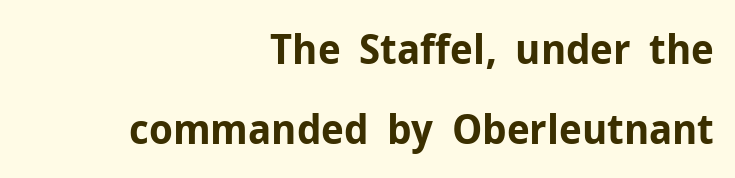
The image shows 42 px bold sans-serif type, upright; set right-aligned, loose line spacing (1.9x), normal letter spacing, not underlined; low stroke contrast and a medium x-height.
